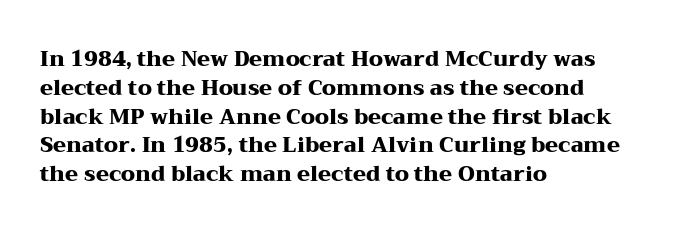
The image shows 21 px bold type, upright; set left-aligned, normal line spacing (1.37x), normal letter spacing, not underlined.
